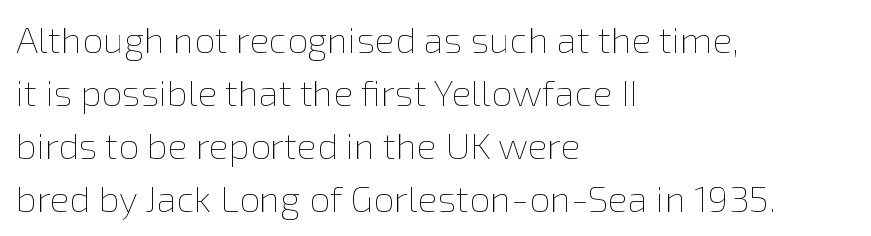
The image shows 37 px thin type, upright; set left-aligned, normal line spacing (1.43x), normal letter spacing, not underlined; low stroke contrast and a medium x-height.
